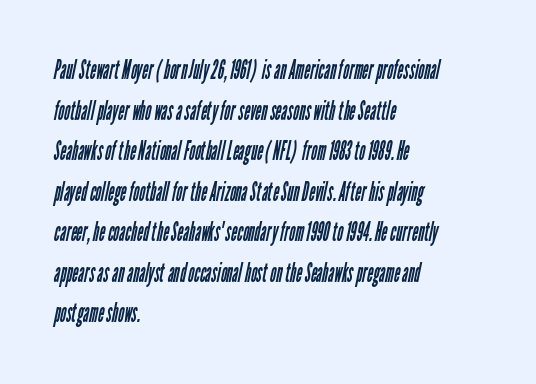
These lines keep a tight, regular rhythm from letter to letter. Rows of type keep a routine distance in the vertical direction. Line beginnings align vertically; line endings do not. No chunkiness to these letters — they're not bold.
